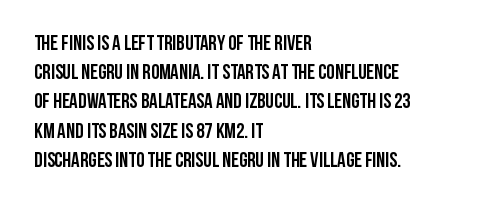
When letters stand straight like this, we call the style roman or upright. Line starts are locked; line ends wander. Quick note: underline off. Words appear dense and cohesive because spacing is normal. A normal amount of white space separates one row of letters from the next.
